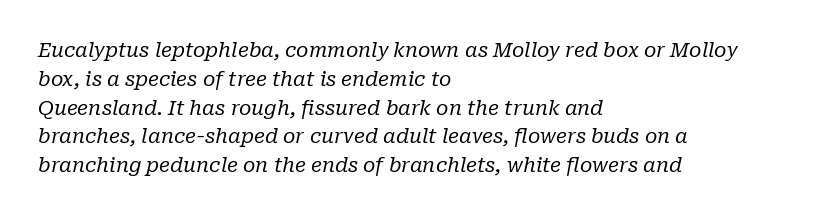
{"italic": "yes", "lean": "right", "slant_degrees": 10, "bold": "no", "underline": "no", "align": "left", "line_spacing": "normal", "line_spacing_ratio": 1.44, "letter_spacing": "normal", "letter_spacing_em": 0.0, "glyph_px": 20}
